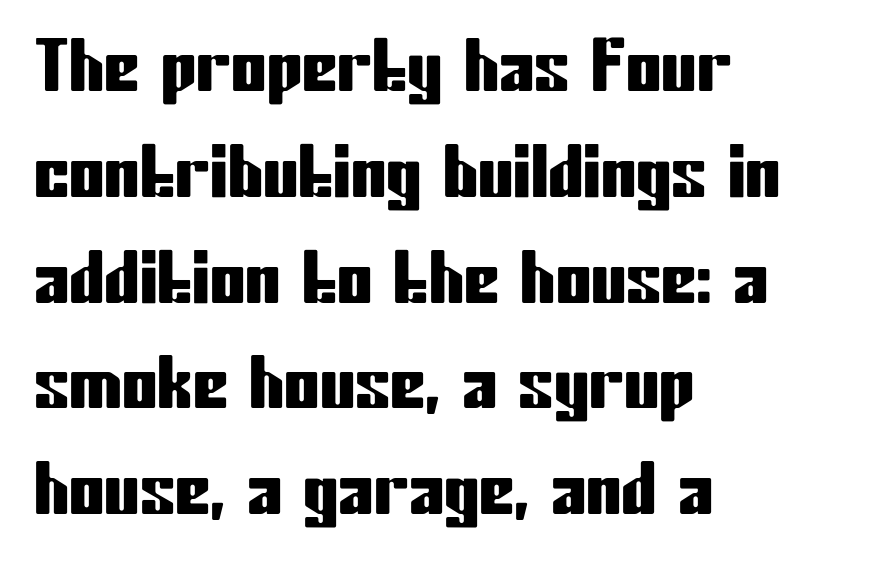
Q: Is the text italic (slanted)? A: No, it is upright.
Q: Is the typeface a serif or a sans-serif typeface? A: Sans-serif.
Q: Is the text underlined? A: No.
Q: How is the paragraph aligned? A: Left-aligned.
Q: Is the spacing between letters normal or unusually wide? A: Normal.
Q: Is the spacing between lines tight, normal or loose? A: Normal.
Q: Width (condensed, normal, or wide)? A: Condensed.
Q: Stroke contrast? A: Low.
Q: x-height? A: Medium.
Q: Monospaced? A: No.
